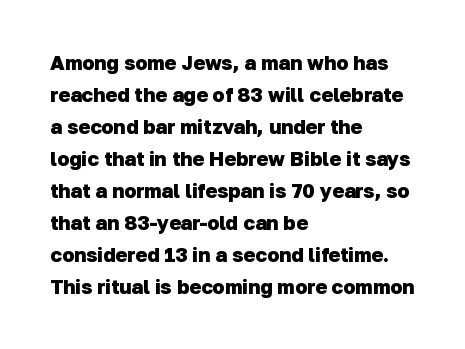
The image shows 20 px bold type; set left-aligned, normal line spacing (1.6x), normal letter spacing, not underlined.
